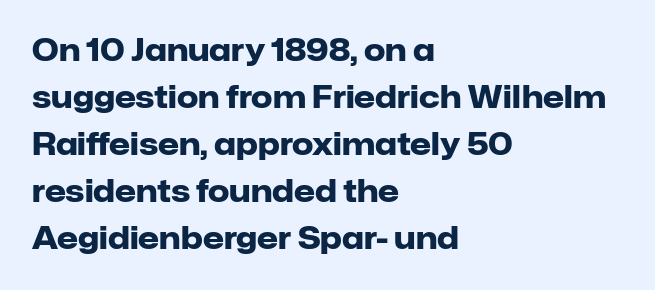
The image shows 30 px heavy sans-serif type, upright; set left-aligned, normal line spacing (1.57x), normal letter spacing, not underlined; low stroke contrast and a medium x-height.
